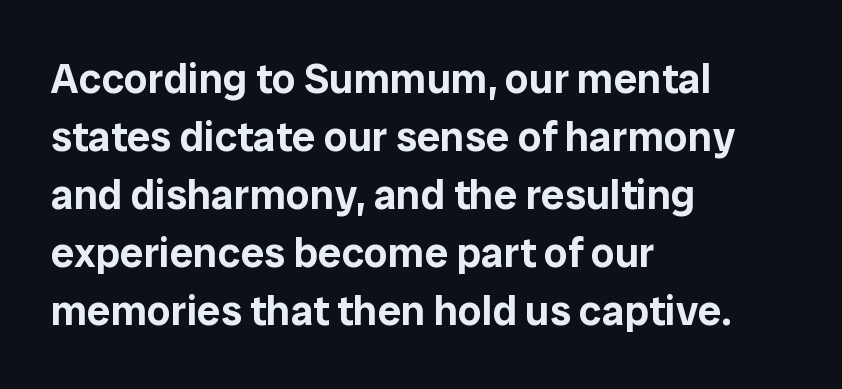
Q: Is the text italic (slanted)? A: No, it is upright.
Q: Is the typeface a serif or a sans-serif typeface? A: Sans-serif.
Q: Is the text underlined? A: No.
Q: How is the paragraph aligned? A: Left-aligned.
Q: Is the spacing between letters normal or unusually wide? A: Normal.
Q: Is the spacing between lines tight, normal or loose? A: Normal.
Q: Width (condensed, normal, or wide)? A: Normal.
Q: Stroke contrast? A: Low.
Q: x-height? A: Medium.
Q: Monospaced? A: No.
